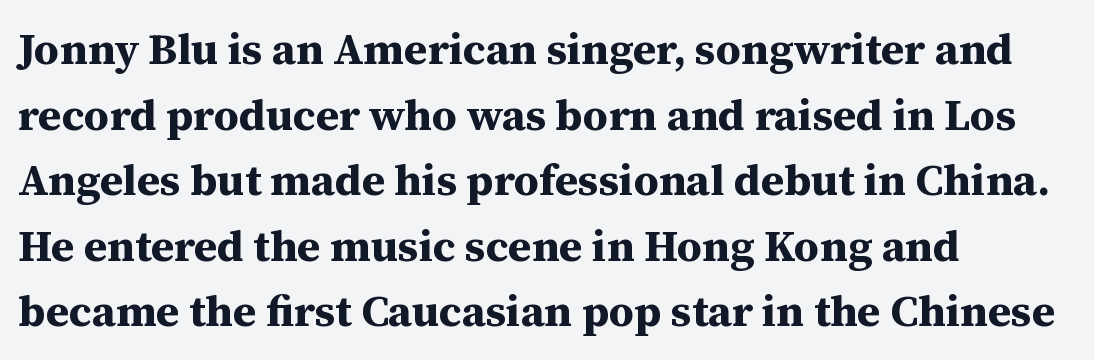
The rendering uses a bold face; every stroke is thick and dark. These lines are set flush left with a ragged right edge. Glance below the letters and you will spot only blank space. A typesetter would call this zero additional tracking.
